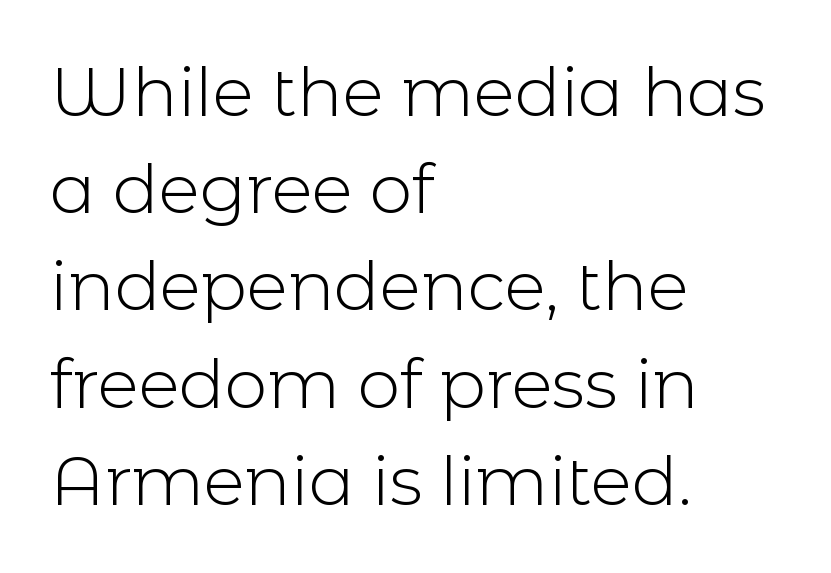
Q: Is the text bold? A: No.
Q: Is the text italic (slanted)? A: No, it is upright.
Q: Is the typeface a serif or a sans-serif typeface? A: Sans-serif.
Q: Is the text underlined? A: No.
Q: How is the paragraph aligned? A: Left-aligned.
Q: Is the spacing between letters normal or unusually wide? A: Normal.
Q: Is the spacing between lines tight, normal or loose? A: Normal.
Q: Width (condensed, normal, or wide)? A: Normal.
Q: x-height? A: Medium.
Q: Monospaced? A: No.
